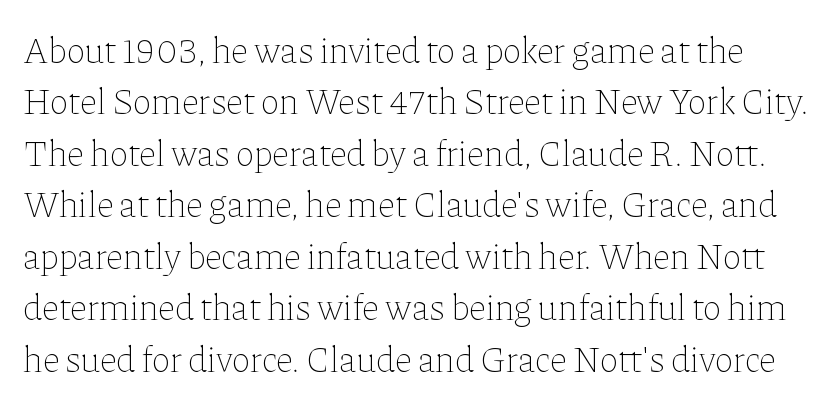
{"italic": "no", "bold": "no", "weight": "thin", "width": "normal", "stroke_contrast": "low", "x_height": "medium", "monospaced": "no", "underline": "no", "line_spacing": "normal", "line_spacing_ratio": 1.43, "letter_spacing": "normal", "letter_spacing_em": 0.0, "glyph_px": 36}
